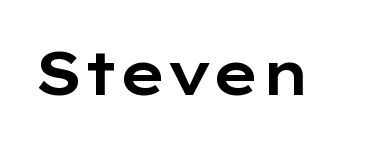
Q: Is the text italic (slanted)? A: No, it is upright.
Q: Is the typeface a serif or a sans-serif typeface? A: Sans-serif.
Q: Is the text underlined? A: No.
Q: Is the spacing between letters normal or unusually wide? A: Normal.
Q: Width (condensed, normal, or wide)? A: Wide.
Q: Stroke contrast? A: Low.
Q: x-height? A: Medium.
Q: Monospaced? A: No.
